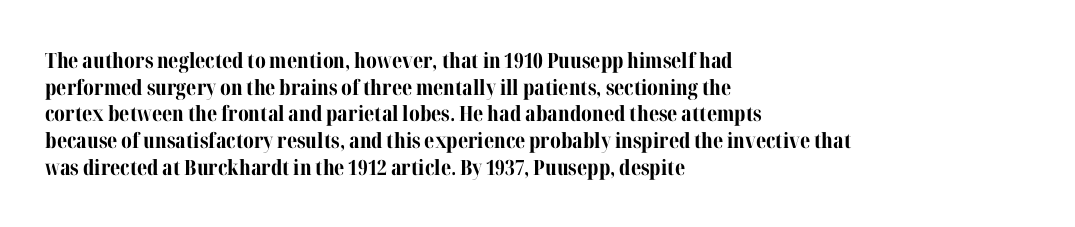
Q: Is the text bold? A: Yes.
Q: Is the text italic (slanted)? A: No, it is upright.
Q: Is the text underlined? A: No.
Q: How is the paragraph aligned? A: Left-aligned.
Q: Is the spacing between letters normal or unusually wide? A: Normal.
Q: Is the spacing between lines tight, normal or loose? A: Normal.
